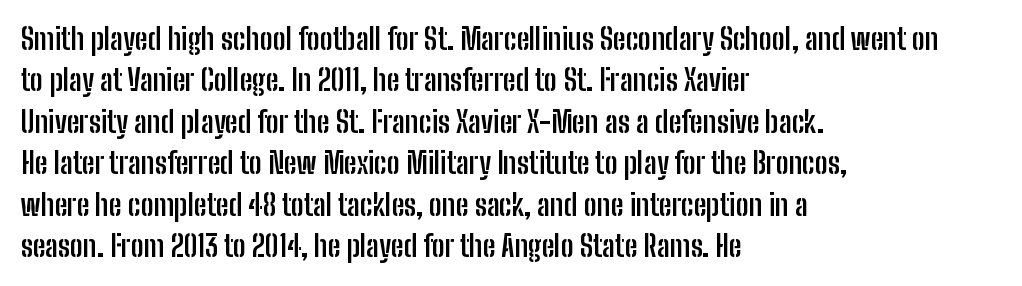
Q: Is the text bold? A: Yes.
Q: Is the text italic (slanted)? A: No, it is upright.
Q: Is the typeface a serif or a sans-serif typeface? A: Sans-serif.
Q: Is the text underlined? A: No.
Q: How is the paragraph aligned? A: Left-aligned.
Q: Is the spacing between letters normal or unusually wide? A: Normal.
Q: Is the spacing between lines tight, normal or loose? A: Normal.
Q: Width (condensed, normal, or wide)? A: Condensed.
Q: Stroke contrast? A: Low.
Q: x-height? A: Medium.
Q: Monospaced? A: No.
